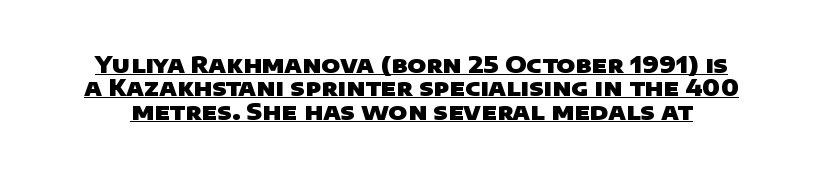
Q: Is the text bold? A: Yes.
Q: Is the text underlined? A: Yes.
Q: Is the spacing between letters normal or unusually wide? A: Normal.
Q: Is the spacing between lines tight, normal or loose? A: Tight.
